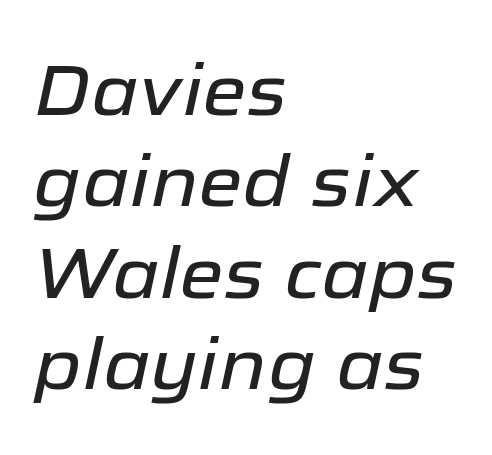
Q: Is the text italic (slanted)? A: Yes, it leans right by about 12 degrees.
Q: Is the text underlined? A: No.
Q: How is the paragraph aligned? A: Left-aligned.
Q: Is the spacing between letters normal or unusually wide? A: Normal.
Q: Is the spacing between lines tight, normal or loose? A: Normal.
Q: Width (condensed, normal, or wide)? A: Normal.
Q: Stroke contrast? A: Low.
Q: x-height? A: Medium.
Q: Monospaced? A: No.
